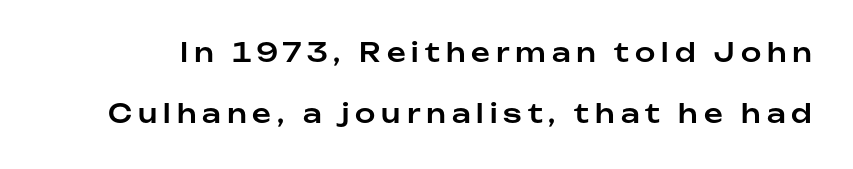
The image shows 26 px text type, upright; set loose line spacing (2.34x), unusually wide letter spacing (+0.23 em), not underlined.
